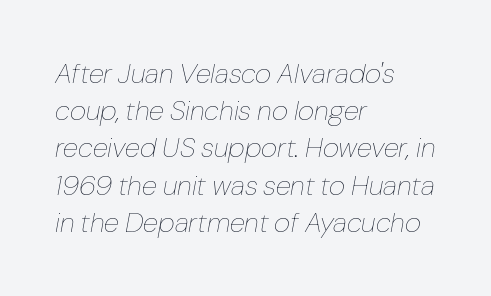
Which margin do the lines hug? The left one — the right edge is uneven. Line spacing here is normal. Each word holds together tightly as a unit, with standard inter-letter gaps. Italic? Definitely — the glyphs are oblique. The words here are not underlined. The strokes are not fattened; the text isn't bold.
